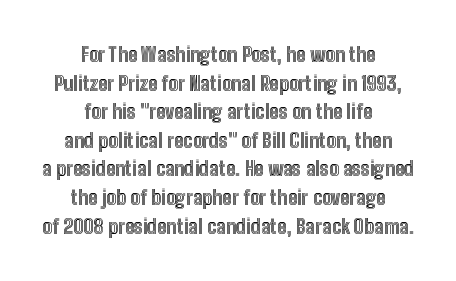
The image shows 20 px text type, upright; set centered, normal line spacing (1.43x), normal letter spacing, not underlined.
